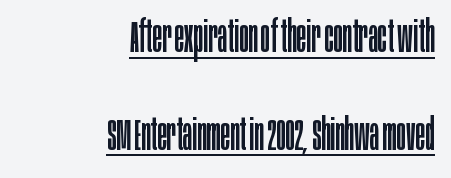
Think of a printed novel: that variable character pitch is what you see here. The letters sit at their default tracking, neither squeezed nor spread. What kind of face is this? One without serifs — a sans. What decoration does the sample have? An underline. Does the lettering tilt? It doesn't — this is upright.
